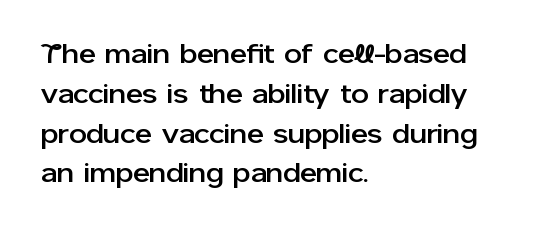
These lines were composed using upright roman letters. What stands out about the letter spacing? Nothing — it is the standard amount. A bare baseline throughout the passage. Are there feet on the stems? There aren't — it's a sans.
